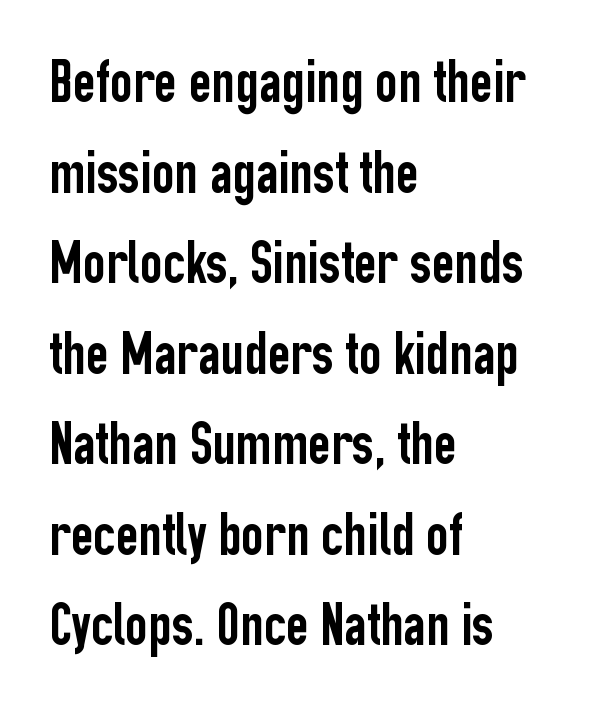
Q: Is the text italic (slanted)? A: No, it is upright.
Q: Is the typeface a serif or a sans-serif typeface? A: Sans-serif.
Q: Is the text underlined? A: No.
Q: How is the paragraph aligned? A: Left-aligned.
Q: Is the spacing between letters normal or unusually wide? A: Normal.
Q: Is the spacing between lines tight, normal or loose? A: Normal.
Q: Width (condensed, normal, or wide)? A: Condensed.
Q: Stroke contrast? A: Low.
Q: x-height? A: Medium.
Q: Monospaced? A: No.
